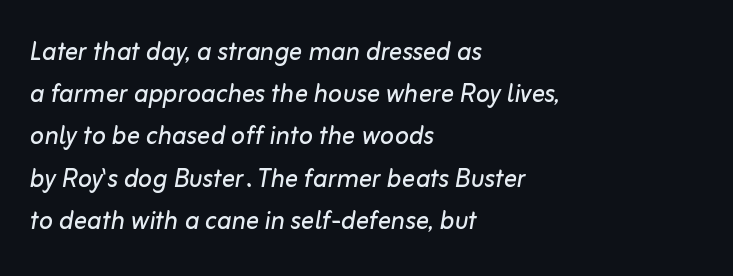
The text block is weighted toward the left margin, trailing off unevenly rightward. The weight tops out at a normal text grade. Between one letter and the next there's only the usual sliver of space. Varying glyph widths throughout — classic text-font behaviour. Successive baselines arrive at the customary interval.
